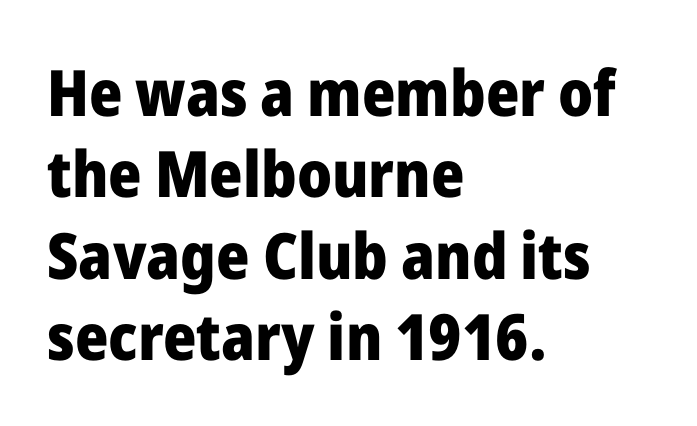
The image shows 64 px heavy sans-serif type, upright; set left-aligned, normal line spacing (1.27x), normal letter spacing, not underlined; low stroke contrast and a medium x-height.
